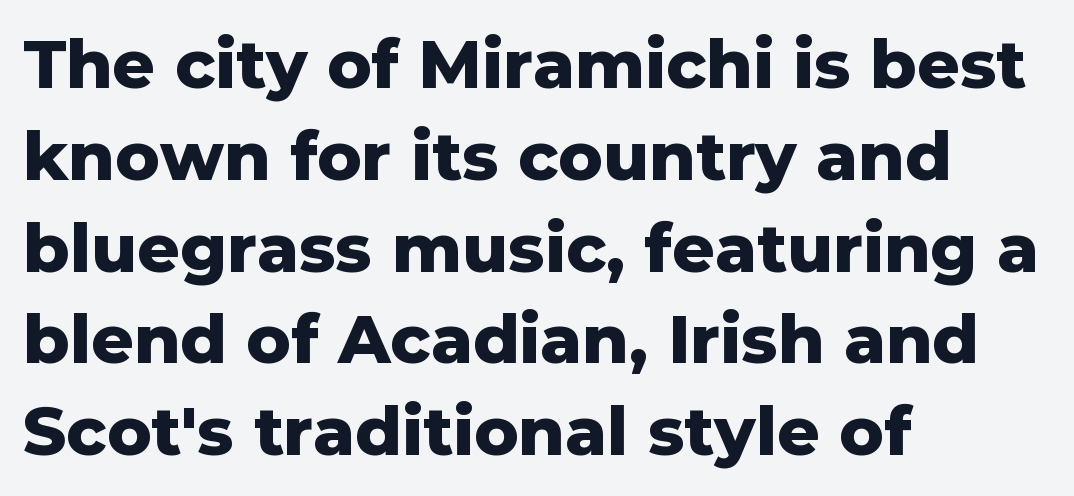
The image shows 67 px heavy sans-serif type, upright; set left-aligned, normal line spacing (1.37x), normal letter spacing, not underlined; low stroke contrast and a medium x-height.
